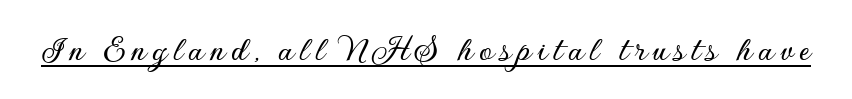
{"serif": "no", "width": "normal", "stroke_contrast": "low", "x_height": "small", "monospaced": "no", "underline": "yes", "glyph_px": 38}
